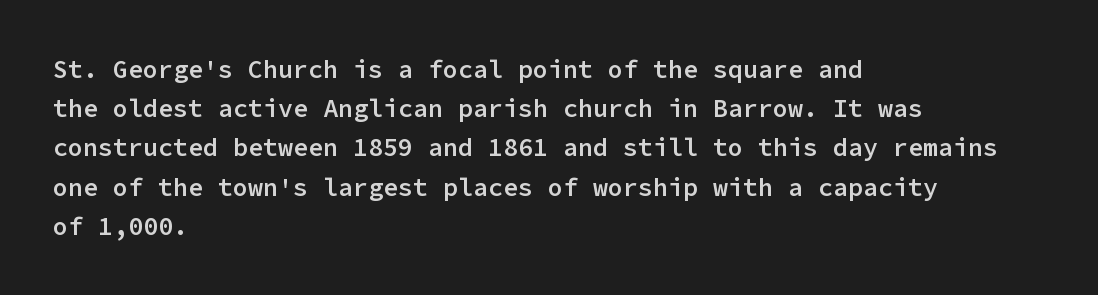
{"italic": "no", "bold": "semi", "underline": "no", "align": "left", "line_spacing": "normal", "line_spacing_ratio": 1.57, "letter_spacing": "normal", "letter_spacing_em": 0.0, "glyph_px": 25}
